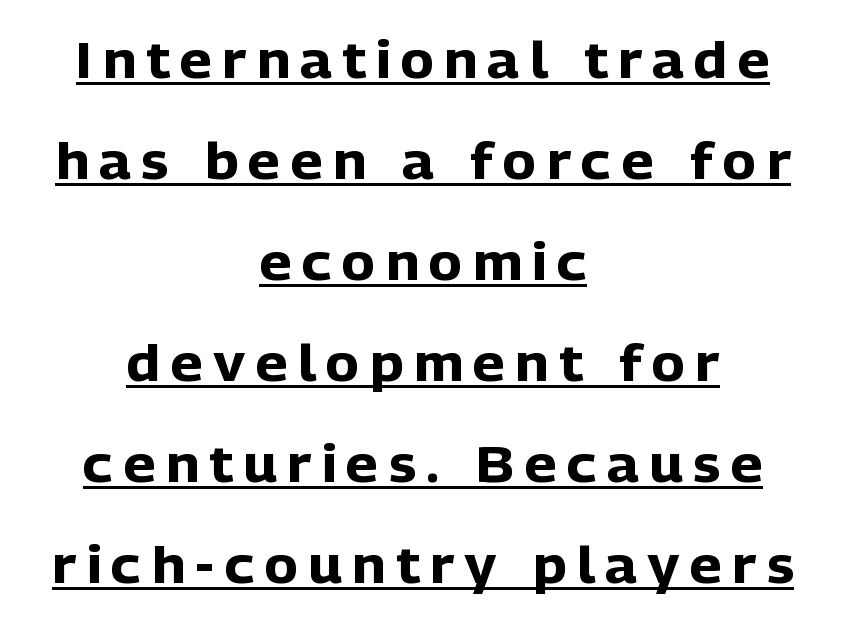
{"serif": "no", "italic": "no", "bold": "yes", "weight": "heavy", "width": "normal", "stroke_contrast": "low", "x_height": "medium", "monospaced": "no", "underline": "yes", "align": "center", "line_spacing": "loose", "line_spacing_ratio": 2.02, "letter_spacing": "wide", "letter_spacing_em": 0.21, "glyph_px": 50}
